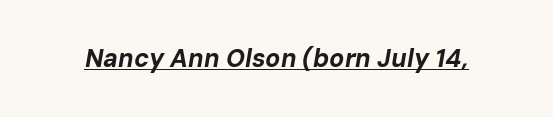
Looking at the ascenders, they clearly lean. Tracking value appears to be zero — textbook default spacing. Glance below the letters and you will spot a drawn line. How heavy is the stroke? Heavy — this is a bold.
